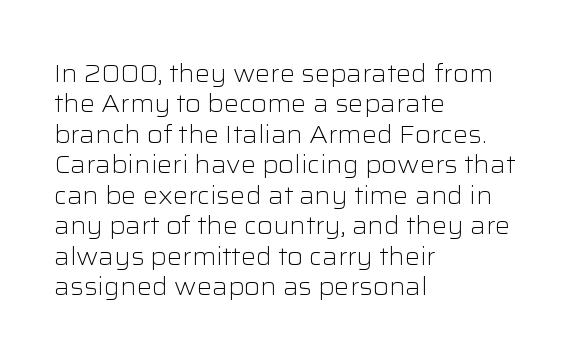
Q: Is the text bold? A: No.
Q: Is the text italic (slanted)? A: No, it is upright.
Q: Is the text underlined? A: No.
Q: How is the paragraph aligned? A: Left-aligned.
Q: Is the spacing between letters normal or unusually wide? A: Normal.
Q: Is the spacing between lines tight, normal or loose? A: Normal.
